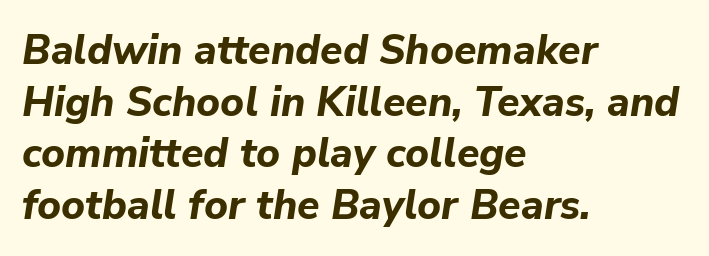
The image shows 41 px bold type, italic (leaning right); set left-aligned, normal line spacing (1.26x), normal letter spacing, not underlined; low stroke contrast and a medium x-height.
